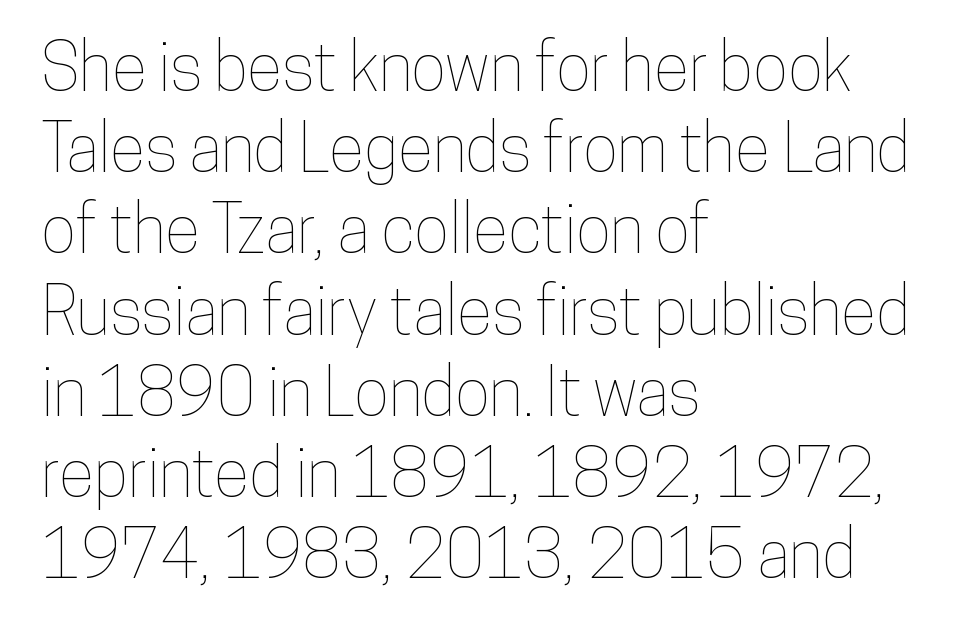
Q: Is the text italic (slanted)? A: No, it is upright.
Q: Is the text underlined? A: No.
Q: How is the paragraph aligned? A: Left-aligned.
Q: Is the spacing between letters normal or unusually wide? A: Normal.
Q: Width (condensed, normal, or wide)? A: Condensed.
Q: Stroke contrast? A: Low.
Q: x-height? A: Medium.
Q: Monospaced? A: No.
